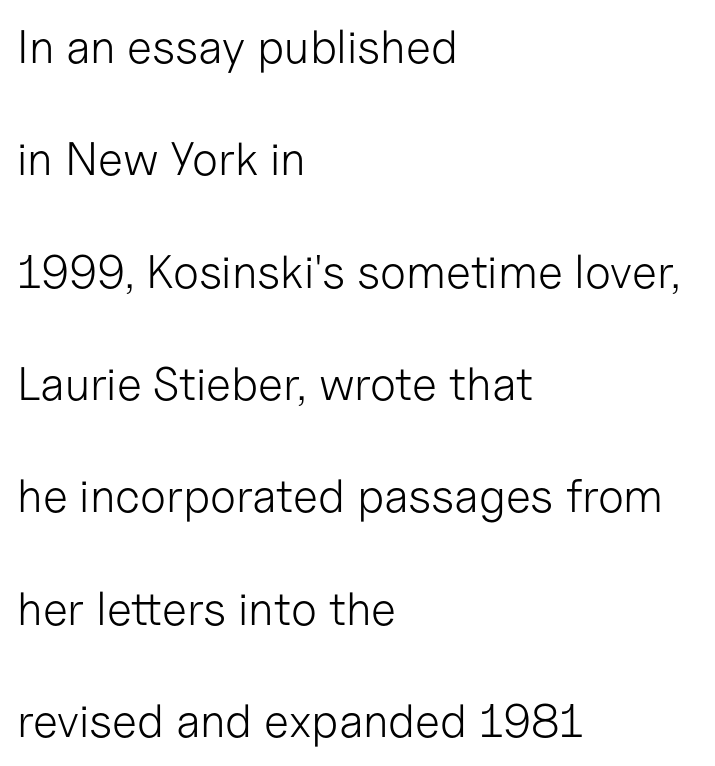
{"serif": "no", "italic": "no", "bold": "no", "weight": "light", "width": "normal", "stroke_contrast": "low", "x_height": "medium", "monospaced": "no", "underline": "no", "align": "left", "line_spacing": "loose", "line_spacing_ratio": 2.39, "letter_spacing": "normal", "letter_spacing_em": 0.0, "glyph_px": 47}
